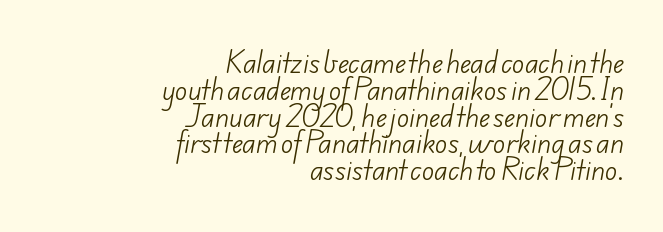
Is the letter spacing exaggerated? No — it looks like the ordinary default. The passage shown is not bold in any degree. The foot of each line stays bare and open. Typeset ragged left — the right edge is the straight one.
